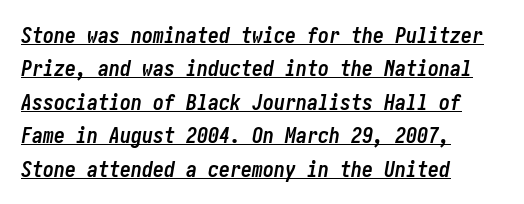
Q: Is the text bold? A: Yes.
Q: Is the text italic (slanted)? A: Yes, it leans right by about 10 degrees.
Q: Is the text underlined? A: Yes.
Q: How is the paragraph aligned? A: Left-aligned.
Q: Is the spacing between letters normal or unusually wide? A: Normal.
Q: Is the spacing between lines tight, normal or loose? A: Normal.
